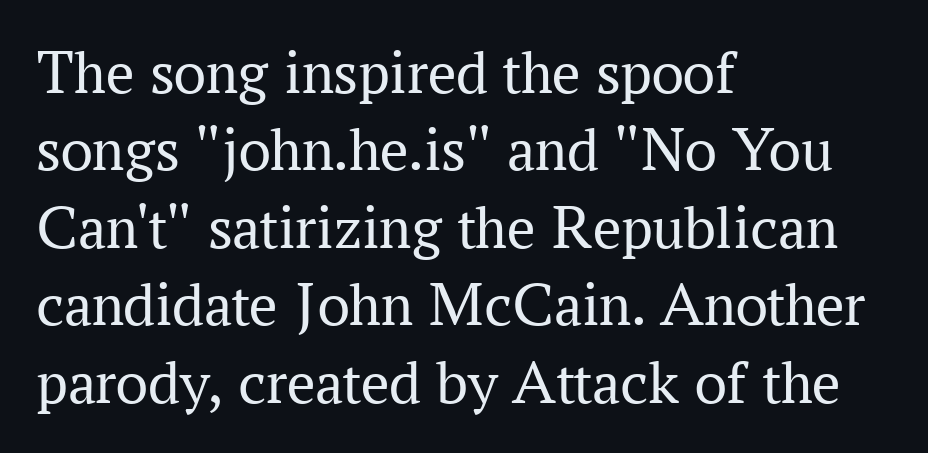
The image shows 63 px regular-weight serif type, upright; set left-aligned, line spacing 1.23x, normal letter spacing, not underlined; medium stroke contrast and a medium x-height.
